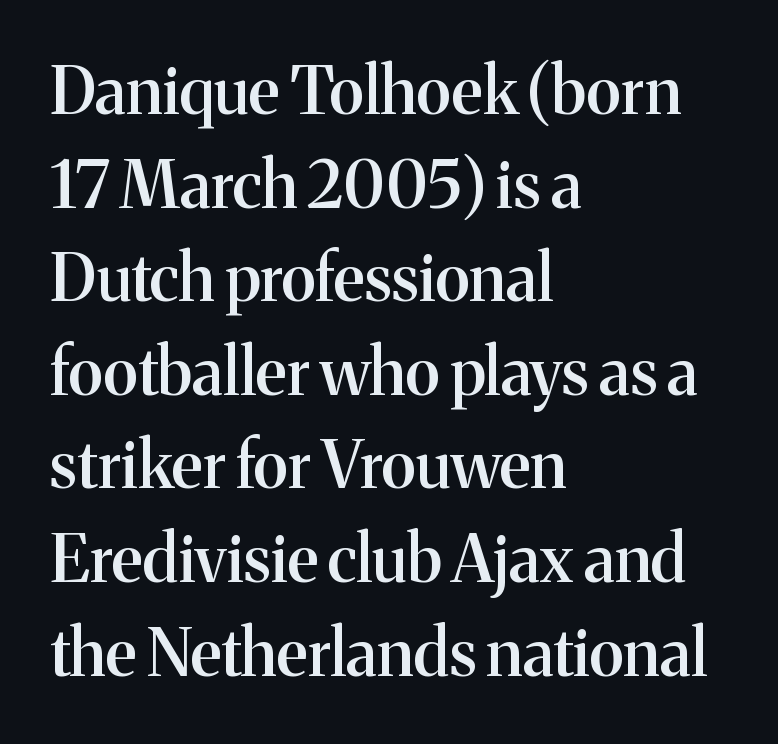
To sum up the face: it has serifs. Caption: standard tracking, unaltered. A bare baseline throughout the passage. Horizontally, the lines are justified to the leading edge only. You could not count columns in this text — the font is proportionally spaced.
